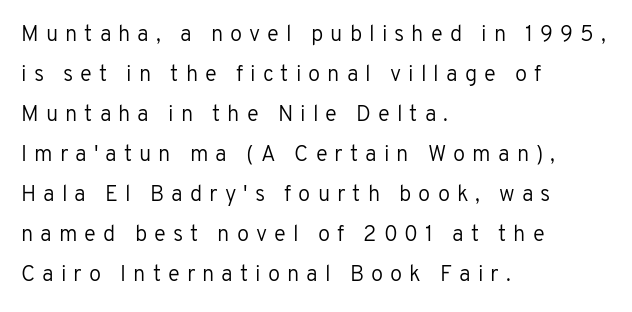
Q: Is the text bold? A: No.
Q: Is the text italic (slanted)? A: No, it is upright.
Q: Is the text underlined? A: No.
Q: How is the paragraph aligned? A: Left-aligned.
Q: Is the spacing between letters normal or unusually wide? A: Unusually wide.
